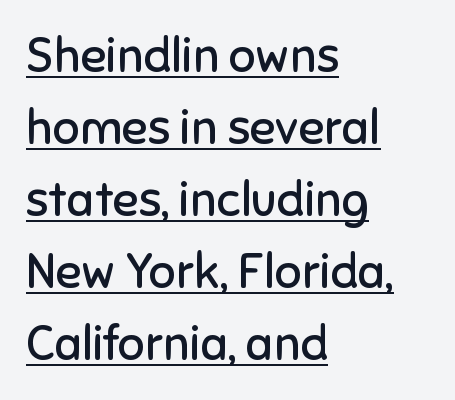
Q: Is the text bold? A: No.
Q: Is the text italic (slanted)? A: No, it is upright.
Q: Is the typeface a serif or a sans-serif typeface? A: Sans-serif.
Q: Is the text underlined? A: Yes.
Q: How is the paragraph aligned? A: Left-aligned.
Q: Is the spacing between letters normal or unusually wide? A: Normal.
Q: Is the spacing between lines tight, normal or loose? A: Normal.
Q: Width (condensed, normal, or wide)? A: Normal.
Q: Stroke contrast? A: Low.
Q: x-height? A: Medium.
Q: Monospaced? A: No.
